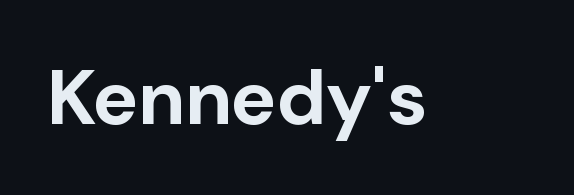
The image shows 77 px bold sans-serif type, upright; set normal letter spacing, not underlined; low stroke contrast and a medium x-height.
